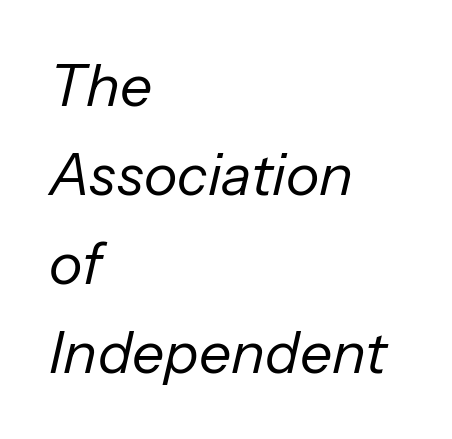
Q: Is the text bold? A: No.
Q: Is the text italic (slanted)? A: Yes, it leans right by about 13 degrees.
Q: Is the text underlined? A: No.
Q: How is the paragraph aligned? A: Left-aligned.
Q: Is the spacing between letters normal or unusually wide? A: Normal.
Q: Is the spacing between lines tight, normal or loose? A: Normal.
Q: Width (condensed, normal, or wide)? A: Normal.
Q: Stroke contrast? A: Low.
Q: x-height? A: Medium.
Q: Monospaced? A: No.
